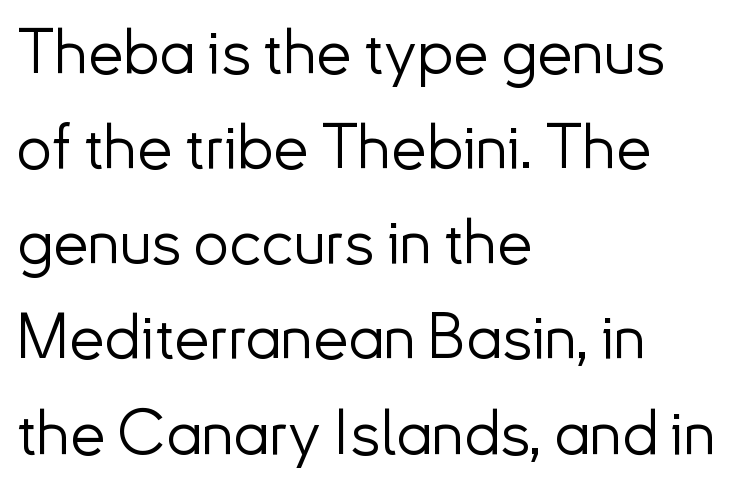
Q: Is the text bold? A: No.
Q: Is the text italic (slanted)? A: No, it is upright.
Q: Is the typeface a serif or a sans-serif typeface? A: Sans-serif.
Q: Is the text underlined? A: No.
Q: How is the paragraph aligned? A: Left-aligned.
Q: Is the spacing between letters normal or unusually wide? A: Normal.
Q: Is the spacing between lines tight, normal or loose? A: Normal.
Q: Width (condensed, normal, or wide)? A: Normal.
Q: Stroke contrast? A: Low.
Q: x-height? A: Small.
Q: Monospaced? A: No.
